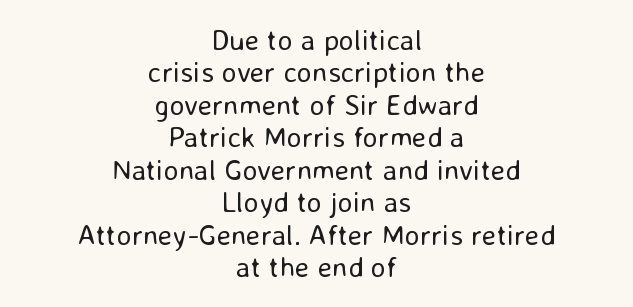
{"serif": "no", "italic": "no", "bold": "no", "weight": "regular", "width": "normal", "stroke_contrast": "low", "x_height": "medium", "monospaced": "no", "underline": "no", "align": "center", "line_spacing": "tight", "line_spacing_ratio": 1.12, "letter_spacing": "normal", "letter_spacing_em": 0.0, "glyph_px": 29}
